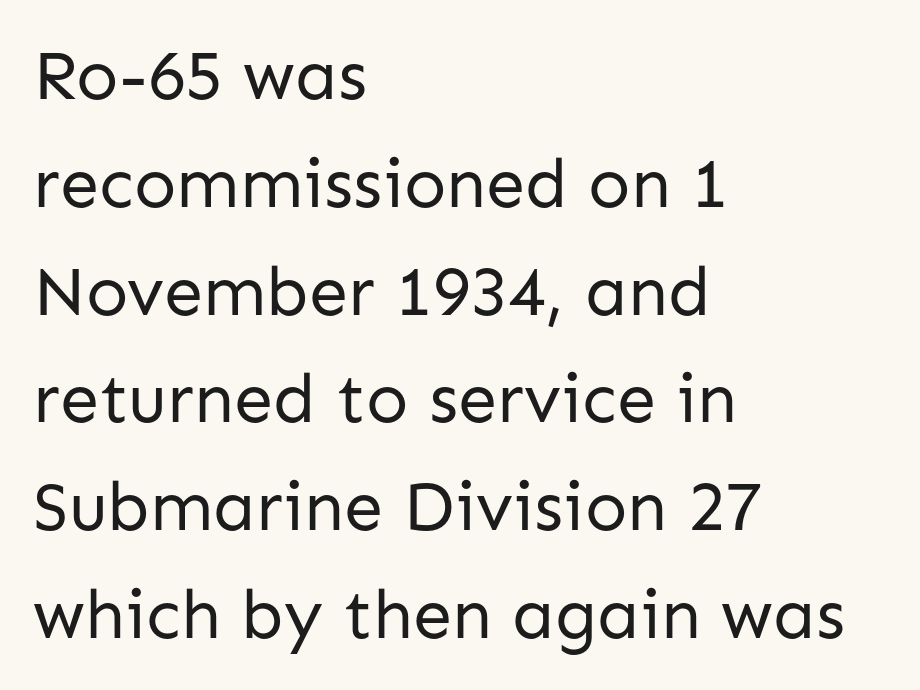
{"serif": "no", "italic": "no", "bold": "no", "weight": "regular", "width": "normal", "stroke_contrast": "low", "x_height": "medium", "monospaced": "no", "underline": "no", "align": "left", "line_spacing": "normal", "line_spacing_ratio": 1.54, "letter_spacing": "normal", "letter_spacing_em": 0.0, "glyph_px": 70}
